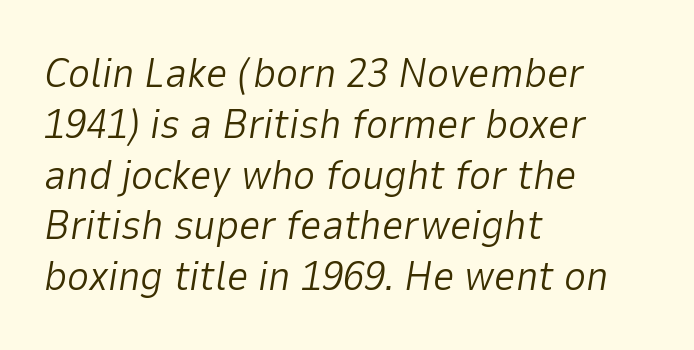
Letters rest on an invisible, unmarked baseline. Each stroke keeps to a modest, everyday thickness or less. Character widths vary here, with narrow letters taking less room than wide ones. These lines keep a tight, regular rhythm from letter to letter.
